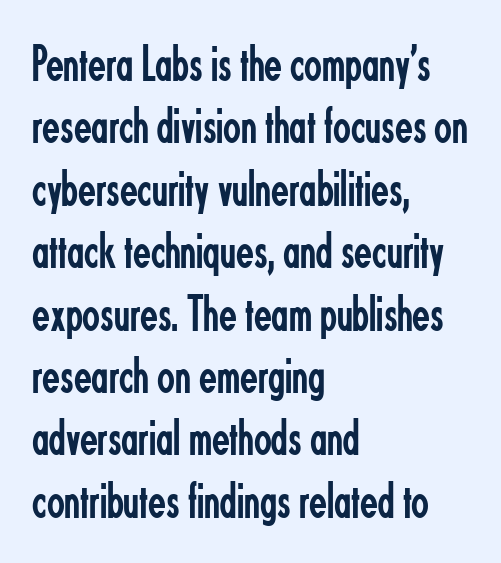
Every character sits straight up, as roman type does. Each letter keeps its own natural width here, so spacing adapts to shape. This reads as an unemphasized weight, regular at the heaviest. Letterform terminals end flat and unadorned throughout the passage.
